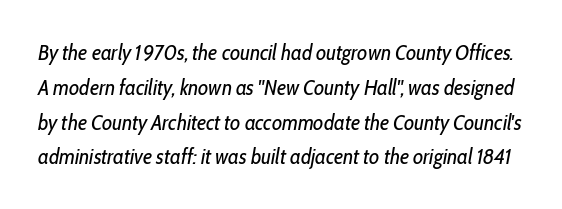
The letters sit at their default tracking, neither squeezed nor spread. Is this a heavy cut? Hardly; it is regular or lighter. Does the leading feel generous? No, just average. Has an underline been added? It has not. The passage shown leans; its letterforms are oblique.
